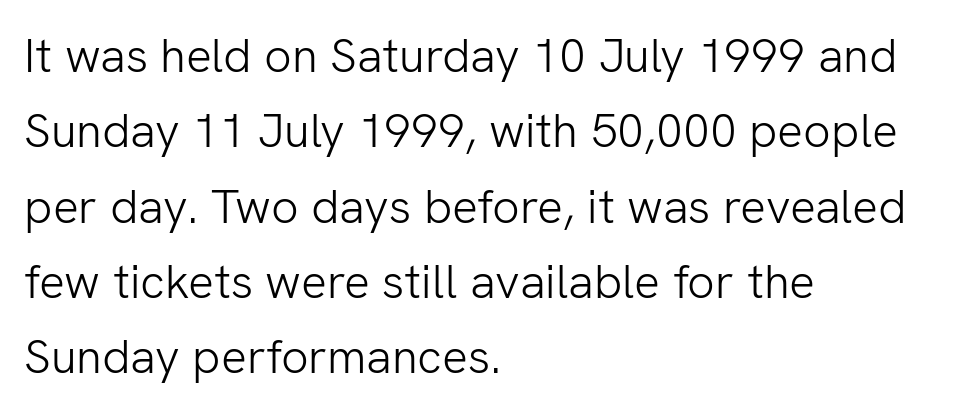
{"serif": "no", "italic": "no", "bold": "no", "weight": "light", "width": "normal", "stroke_contrast": "low", "x_height": "medium", "monospaced": "no", "underline": "no", "align": "left", "line_spacing": "normal", "line_spacing_ratio": 1.57, "letter_spacing": "normal", "letter_spacing_em": 0.0, "glyph_px": 48}
